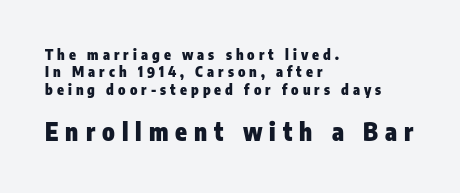
{"italic": "no", "bold": "yes", "underline": "no", "align": "left", "line_spacing_ratio": 1.24, "letter_spacing": "wide", "letter_spacing_em": 0.29, "larger_block": "second", "size_ratio": 1.71, "glyph_px": 24}
